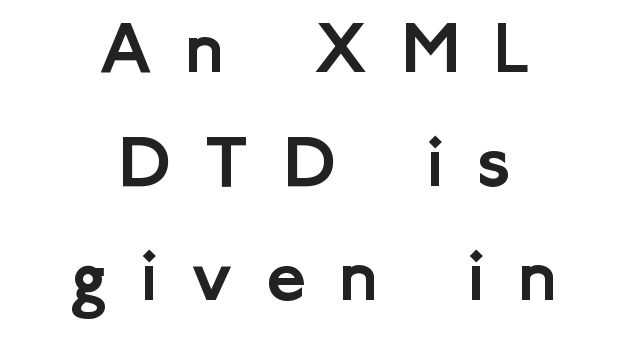
{"serif": "no", "italic": "no", "width": "normal", "stroke_contrast": "low", "x_height": "medium", "monospaced": "no", "underline": "no", "align": "center", "line_spacing": "normal", "line_spacing_ratio": 1.5, "letter_spacing": "wide", "letter_spacing_em": 0.44, "glyph_px": 76}
